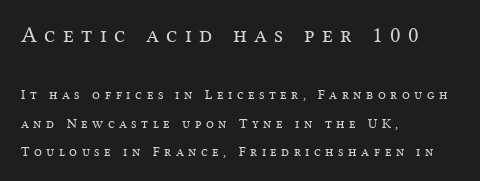
The image shows 23 px text type, upright; set left-aligned, loose line spacing (2.03x), unusually wide letter spacing (+0.32 em), not underlined; the first (top) block is 1.64x larger.
